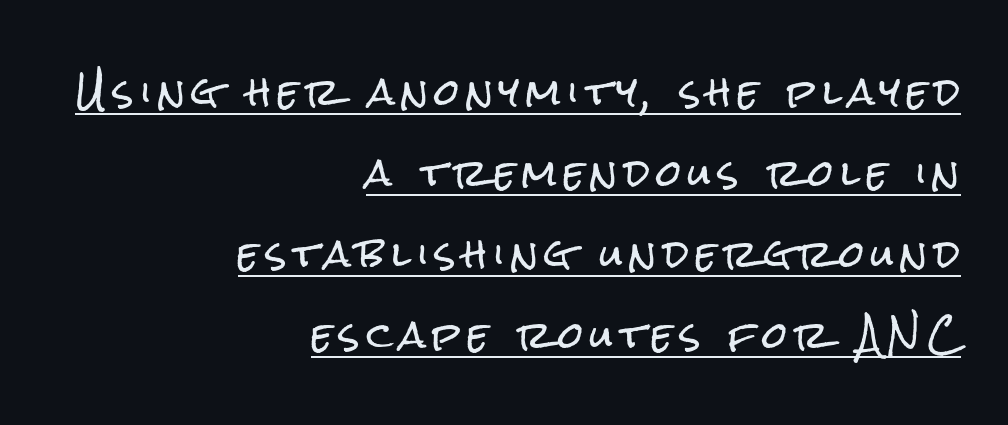
The lettering stays uniformly vertical, giving the passage a roman look. The face used here is proportionally spaced, like ordinary book or web type. How would I describe the line gaps? Wide and relaxed. One-word summary of the alignment: right.
